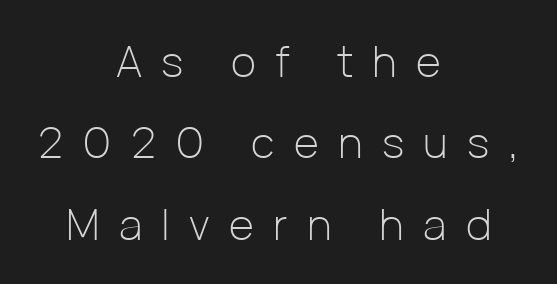
Q: Is the text bold? A: No.
Q: Is the text italic (slanted)? A: No, it is upright.
Q: Is the typeface a serif or a sans-serif typeface? A: Sans-serif.
Q: Is the text underlined? A: No.
Q: How is the paragraph aligned? A: Centered.
Q: Is the spacing between letters normal or unusually wide? A: Unusually wide.
Q: Width (condensed, normal, or wide)? A: Normal.
Q: Stroke contrast? A: Low.
Q: x-height? A: Medium.
Q: Monospaced? A: No.
